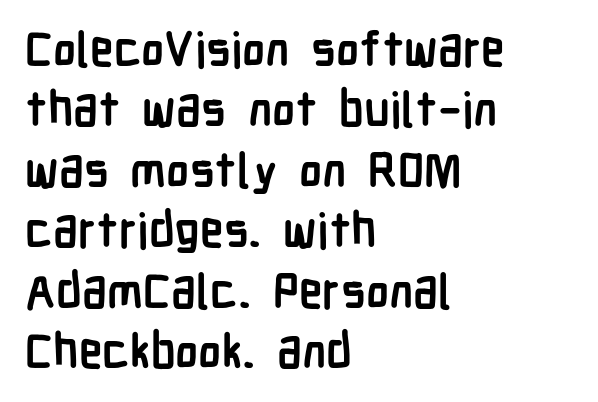
The image shows 48 px semibold, condensed sans-serif type, upright; set left-aligned, normal line spacing (1.26x), normal letter spacing, not underlined; low stroke contrast and a medium x-height.
